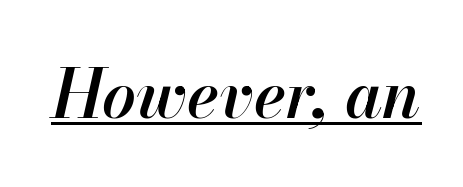
{"italic": "yes", "lean": "right", "slant_degrees": 13, "bold": "semi", "weight": "semibold", "width": "normal", "stroke_contrast": "high", "x_height": "small", "monospaced": "no", "underline": "yes", "letter_spacing": "normal", "letter_spacing_em": 0.0, "glyph_px": 67}
